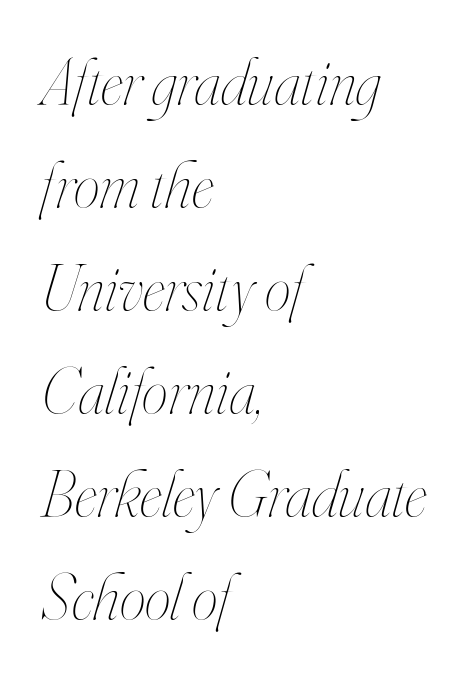
Proportional: the letters do not fall into vertical columns. The compositor pushed each line to the left boundary. Between one letter and the next there's only the usual sliver of space. Quick note: interline space is typical. The string is rendered with underlining switched off. The cut favours lightness, reaching ordinary text weight at its darkest.
